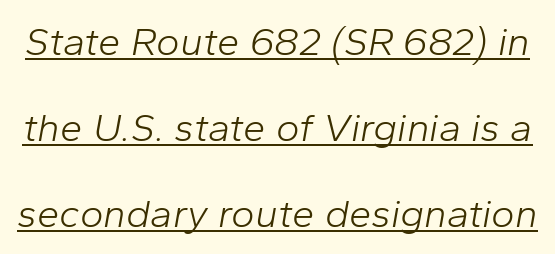
The rendered words wear a rule along their underside. Every character sits at an angle, as italics do. No letter is thick-stroked: the sample isn't bold. Each letter keeps its own natural width here, so spacing adapts to shape. Letter spacing: default. Is there much room between lines? Yes — plenty of vertical air separates them.
